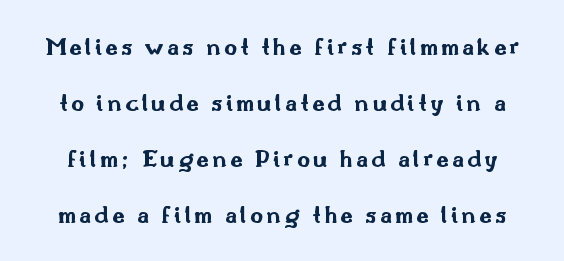
The image shows 25 px bold type, upright; set loose line spacing (2.24x), not underlined.
